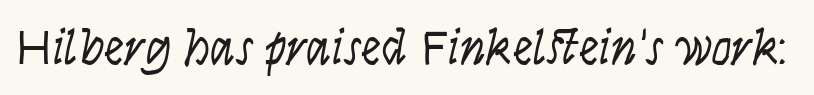
The image shows 51 px light, condensed sans-serif type; set normal letter spacing, not underlined; low stroke contrast and a large x-height.
